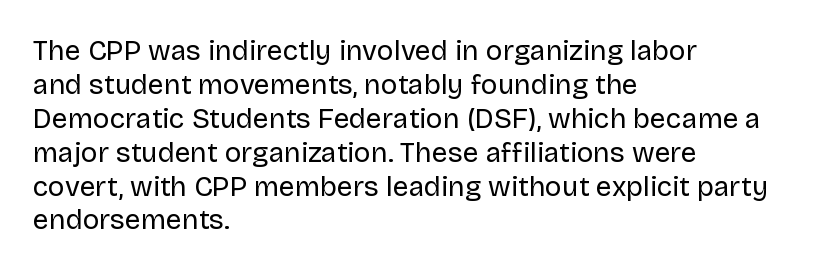
Q: Is the text bold? A: No.
Q: Is the text italic (slanted)? A: No, it is upright.
Q: Is the typeface a serif or a sans-serif typeface? A: Sans-serif.
Q: Is the text underlined? A: No.
Q: How is the paragraph aligned? A: Left-aligned.
Q: Is the spacing between letters normal or unusually wide? A: Normal.
Q: Width (condensed, normal, or wide)? A: Normal.
Q: Stroke contrast? A: Low.
Q: x-height? A: Large.
Q: Monospaced? A: No.
